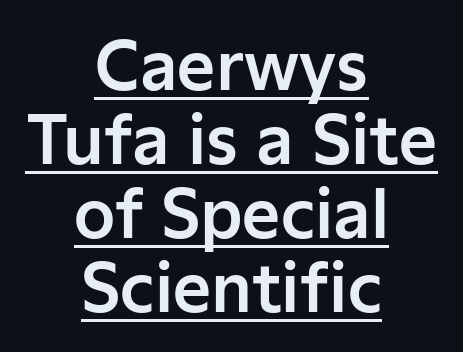
The image shows 66 px sans-serif type, upright; set centered, tight line spacing (1.12x), normal letter spacing, underlined; low stroke contrast and a medium x-height.
